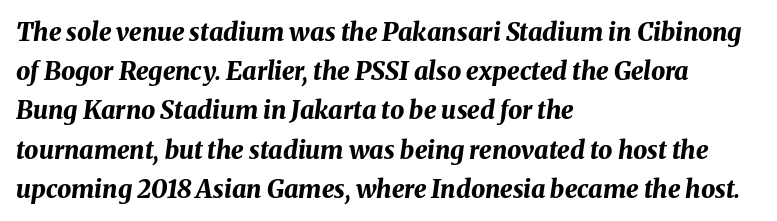
The image shows 25 px bold type, italic (leaning right); set left-aligned, normal line spacing (1.57x), normal letter spacing, not underlined.
